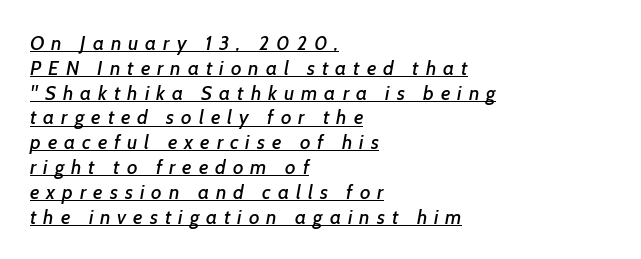
Decoration check: the copy is underlined. Someone cranked the tracking dial way up on this one. Casual observation: everything's shoved over to the left.
